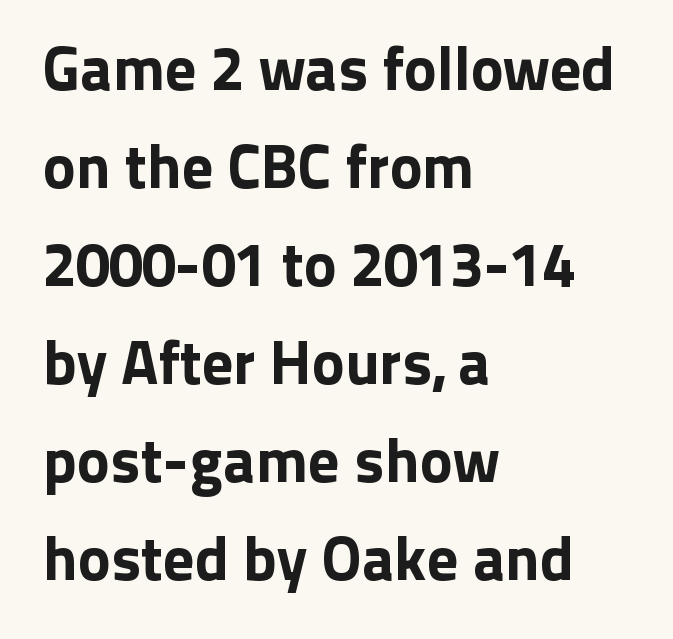
The image shows 62 px sans-serif type, upright; set left-aligned, normal line spacing (1.58x), normal letter spacing, not underlined; low stroke contrast and a medium x-height.
